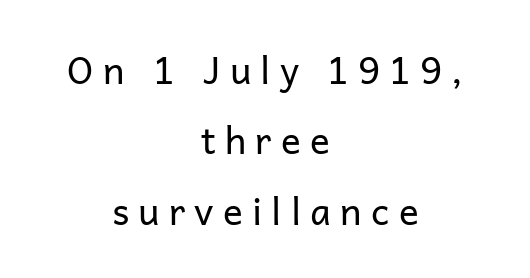
The image shows 37 px regular-weight sans-serif type, upright; set centered, loose line spacing (1.9x), unusually wide letter spacing (+0.25 em), not underlined; low stroke contrast and a medium x-height.
